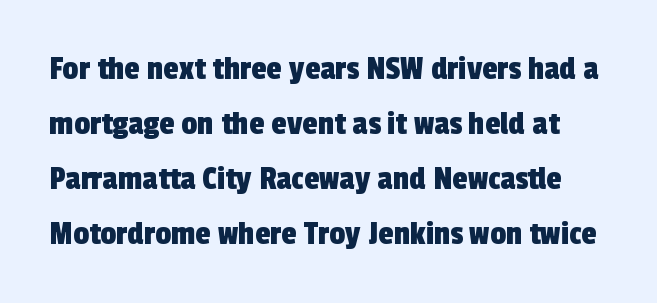
These lines are rendered in a variable-pitch font. Honestly, there is no underline to notice here at all. This sample uses plain, unmodified letter spacing. The line-height multiplier appears to be the usual default. No feet cap the strokes, marking this as sans-serif type.
